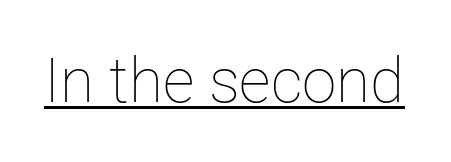
The image shows 62 px thin type, upright; set normal letter spacing, underlined; low stroke contrast and a medium x-height.
